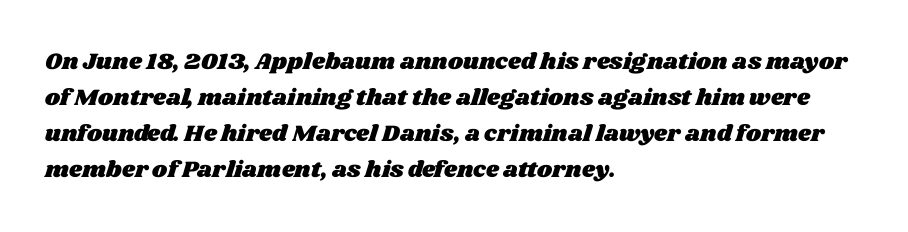
Q: Is the text underlined? A: No.
Q: How is the paragraph aligned? A: Left-aligned.
Q: Is the spacing between letters normal or unusually wide? A: Normal.
Q: Is the spacing between lines tight, normal or loose? A: Normal.
